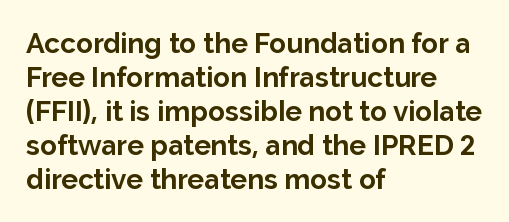
The image shows 28 px bold sans-serif type, upright; set left-aligned, line spacing 1.21x, normal letter spacing, not underlined; low stroke contrast and a medium x-height.
